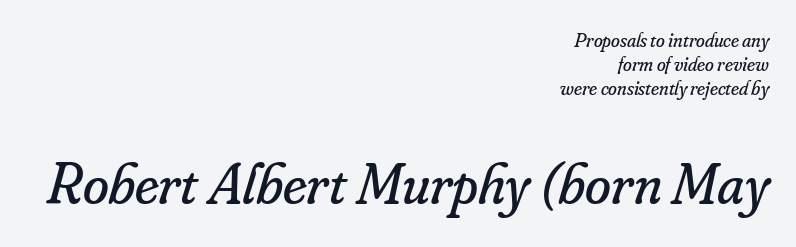
Each stroke keeps to a modest, everyday thickness or less. Compared with typical body copy, the letter spacing here is the same. The string is rendered with underlining switched off. When letters slant like this, we call the style italic.
